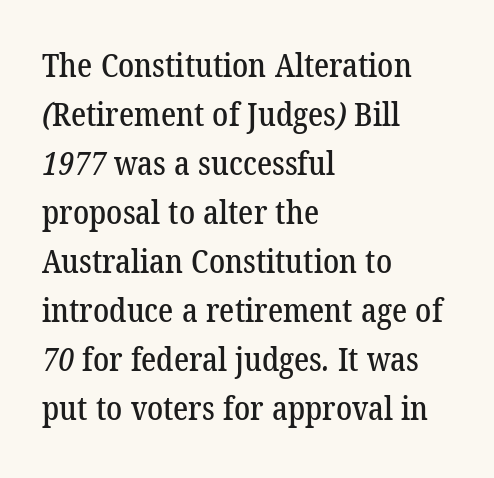
Notice how descenders clear the ascenders below comfortably — that's standard leading. Between one letter and the next there's only the usual sliver of space. The passage shown is not underscored anywhere. The face used here is seriffed, in the tradition of book romans.
